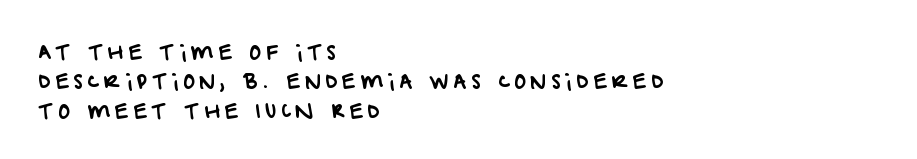
{"underline": "no", "align": "left", "line_spacing": "normal", "line_spacing_ratio": 1.47, "letter_spacing": "wide", "letter_spacing_em": 0.22, "glyph_px": 20}
